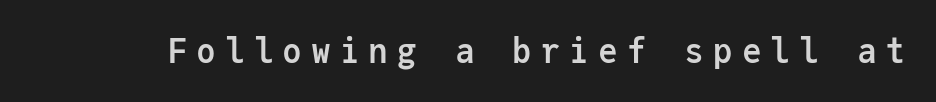
Do the characters align in a grid? Yes, the font is monospaced. Compared with typical body copy, the letter spacing here is much looser. As a designer I'd log this as weight 700, bold. The designer went with a sans here, leaving each stem footless. Posture: straight, roman, zero tilt. Just letters on the line, the space beneath them empty.
